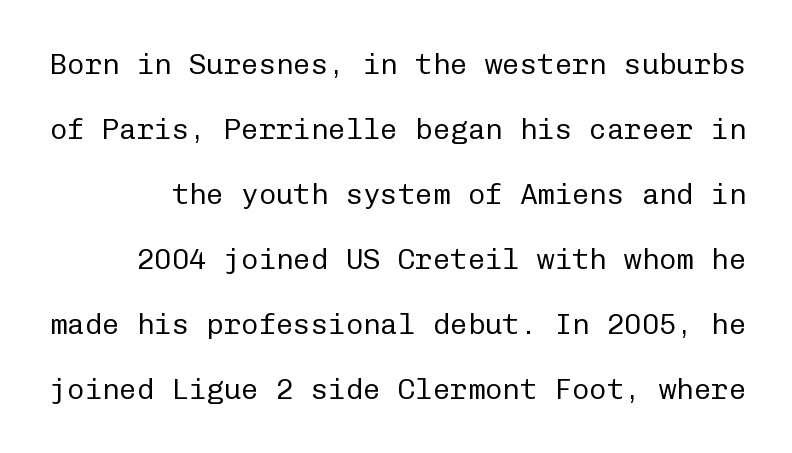
This sample uses plain, unmodified letter spacing. Looks like terminal output: every glyph gets an equal slot. Weight: regular or lighter. The leading is generous, giving the passage an open texture. Underline: absent. No feet cap the strokes, marking this as sans-serif type.
